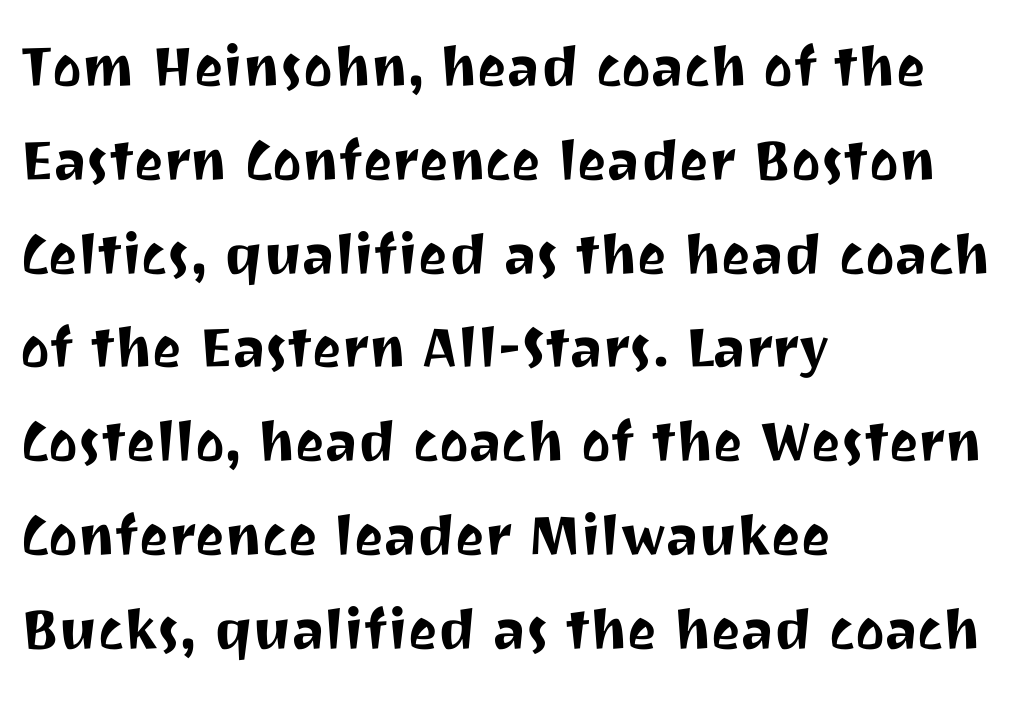
The typography opts for an upright posture over an oblique one. Note: no serifs on the glyphs. A student would call this left alignment; a typographer would say flush left, rag right. One glance says typical: line gaps are just what's usual.
